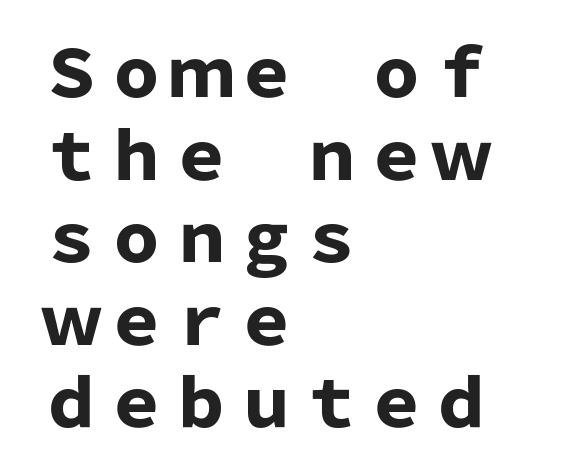
The image shows 65 px heavy sans-serif type, upright; set left-aligned, normal line spacing (1.27x), normal letter spacing, not underlined; low stroke contrast and a medium x-height.
